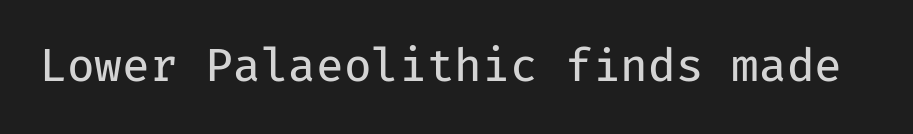
{"serif": "no", "italic": "no", "bold": "no", "weight": "regular", "width": "normal", "stroke_contrast": "low", "x_height": "medium", "monospaced": "yes", "underline": "no", "letter_spacing": "normal", "letter_spacing_em": 0.0, "glyph_px": 45}
